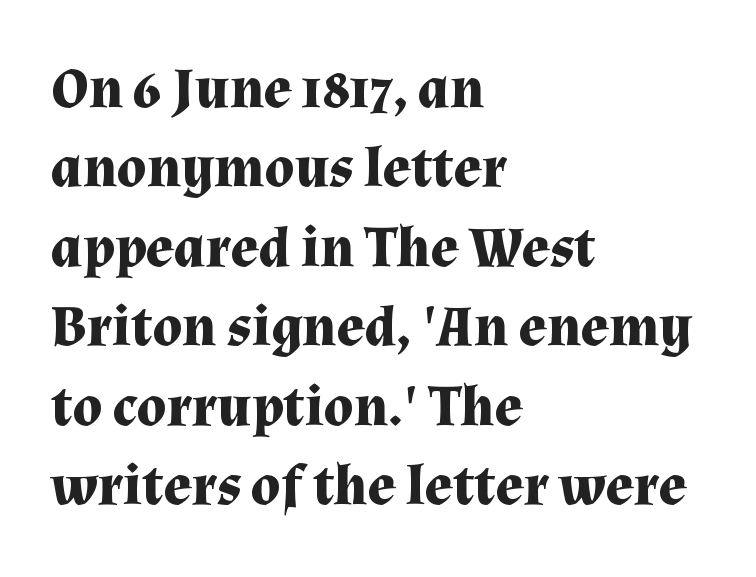
{"serif": "yes", "italic": "no", "bold": "yes", "weight": "bold", "width": "normal", "stroke_contrast": "medium", "x_height": "medium", "monospaced": "no", "underline": "no", "align": "left", "line_spacing": "normal", "line_spacing_ratio": 1.37, "letter_spacing": "normal", "letter_spacing_em": 0.0, "glyph_px": 58}
